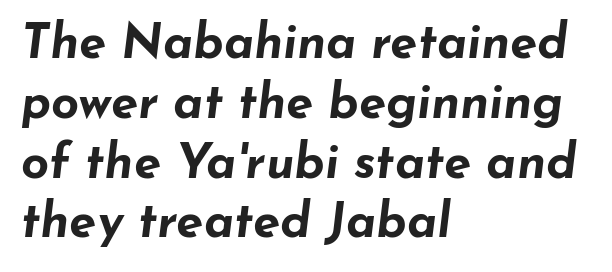
Q: Is the text bold? A: Yes.
Q: Is the text italic (slanted)? A: Yes, it leans right by about 7 degrees.
Q: Is the text underlined? A: No.
Q: How is the paragraph aligned? A: Left-aligned.
Q: Is the spacing between letters normal or unusually wide? A: Normal.
Q: Width (condensed, normal, or wide)? A: Wide.
Q: Stroke contrast? A: Low.
Q: x-height? A: Small.
Q: Monospaced? A: No.
